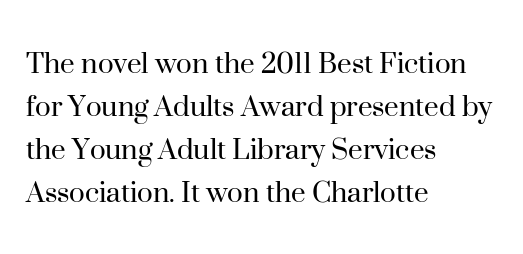
{"serif": "yes", "italic": "no", "bold": "no", "weight": "regular", "width": "normal", "stroke_contrast": "high", "x_height": "small", "monospaced": "no", "underline": "no", "align": "left", "line_spacing": "normal", "line_spacing_ratio": 1.3, "letter_spacing": "normal", "letter_spacing_em": 0.0, "glyph_px": 33}
